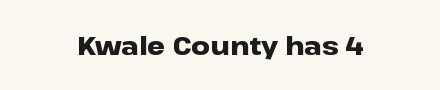
Q: Is the text bold? A: Yes.
Q: Is the text italic (slanted)? A: No, it is upright.
Q: Is the text underlined? A: No.
Q: How is the paragraph aligned? A: Centered.
Q: Is the spacing between letters normal or unusually wide? A: Normal.
